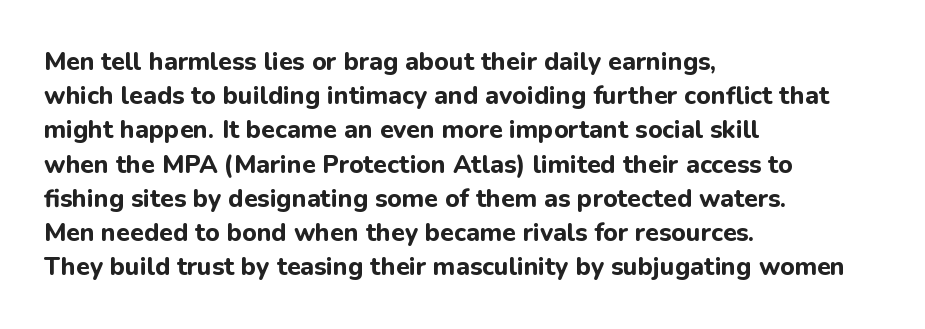
{"italic": "no", "bold": "yes", "underline": "no", "align": "left", "line_spacing": "normal", "line_spacing_ratio": 1.37, "letter_spacing": "normal", "letter_spacing_em": 0.0, "glyph_px": 25}
